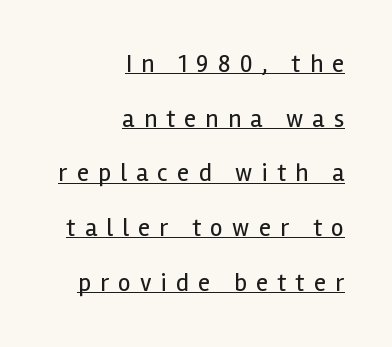
The image shows 25 px text type, upright; set right-aligned, loose line spacing (2.19x), unusually wide letter spacing (+0.37 em), underlined.
